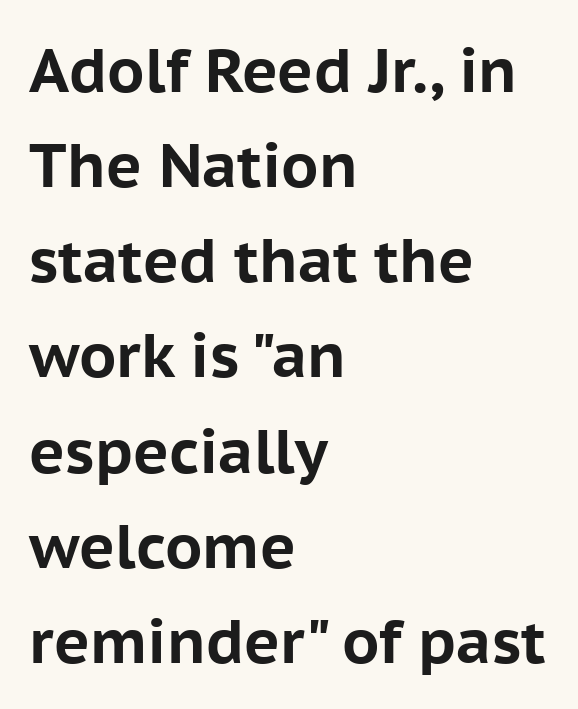
The image shows 61 px bold sans-serif type, upright; set left-aligned, normal line spacing (1.56x), normal letter spacing, not underlined; low stroke contrast and a medium x-height.
